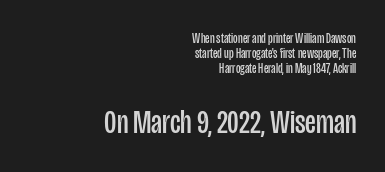
{"serif": "no", "italic": "no", "bold": "no", "weight": "regular", "width": "condensed", "stroke_contrast": "low", "x_height": "large", "monospaced": "no", "underline": "no", "align": "right", "line_spacing": "tight", "line_spacing_ratio": 1.06, "letter_spacing": "normal", "letter_spacing_em": 0.0, "larger_block": "second", "size_ratio": 2.43, "glyph_px": 34}
